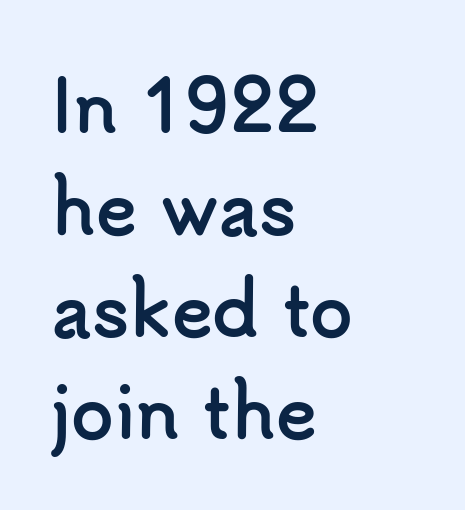
The image shows 69 px semibold sans-serif type, upright; set left-aligned, normal line spacing (1.48x), normal letter spacing, not underlined; low stroke contrast and a small x-height.
